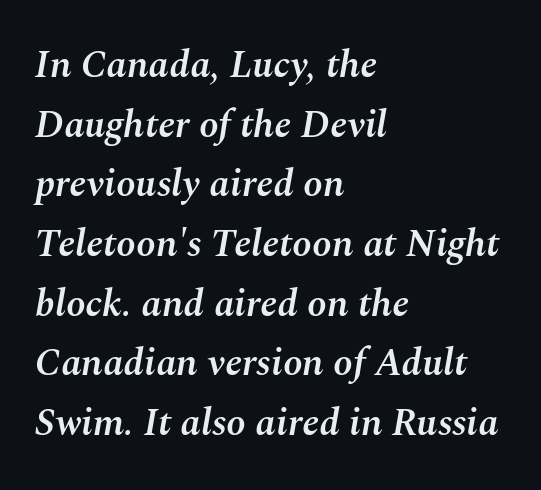
Q: Is the text bold? A: Semi-bold.
Q: Is the text italic (slanted)? A: Yes, it leans right by about 10 degrees.
Q: Is the text underlined? A: No.
Q: How is the paragraph aligned? A: Left-aligned.
Q: Is the spacing between letters normal or unusually wide? A: Normal.
Q: Is the spacing between lines tight, normal or loose? A: Normal.
Q: Width (condensed, normal, or wide)? A: Normal.
Q: Stroke contrast? A: Medium.
Q: x-height? A: Medium.
Q: Monospaced? A: No.
